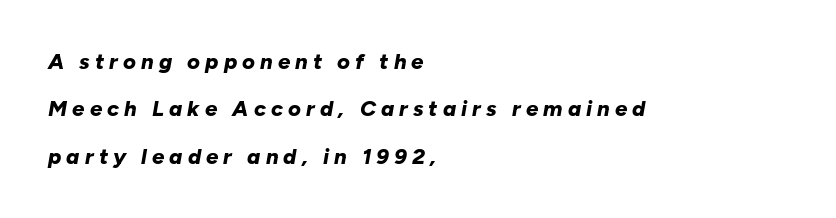
Weight: bold. Visually the block forms a straight wall on the left and a jagged coastline on the right. Looking at the ascenders, they clearly lean. Just letters on the line, the space beneath them empty. The rendering inserts visible extra space after every character.
